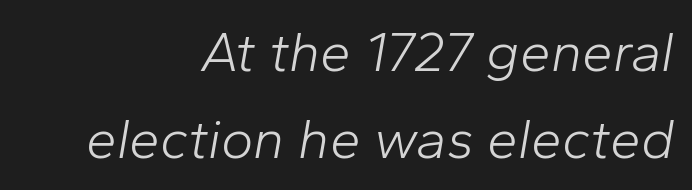
Q: Is the text bold? A: No.
Q: Is the text italic (slanted)? A: Yes, it leans right by about 10 degrees.
Q: Is the text underlined? A: No.
Q: How is the paragraph aligned? A: Right-aligned.
Q: Is the spacing between letters normal or unusually wide? A: Normal.
Q: Is the spacing between lines tight, normal or loose? A: Normal.
Q: Width (condensed, normal, or wide)? A: Normal.
Q: Stroke contrast? A: Low.
Q: x-height? A: Medium.
Q: Monospaced? A: No.
